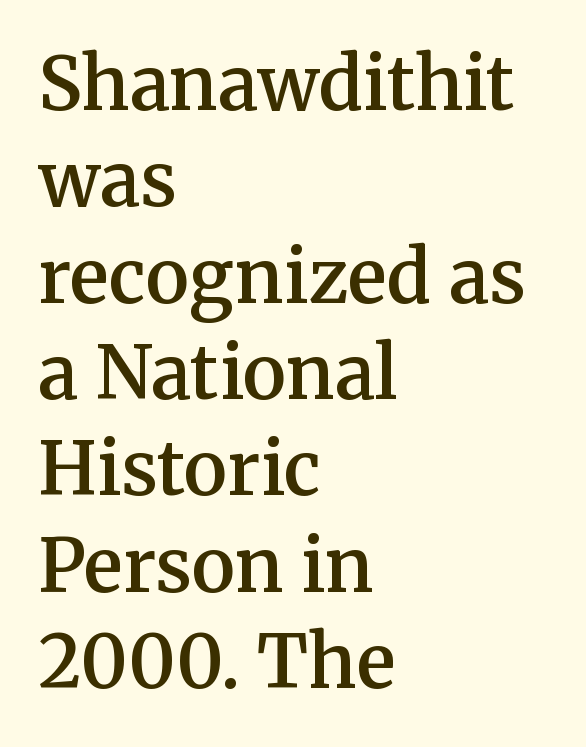
Honestly, the row spacing looks completely unremarkable. A fair bit of extra ink — the face is semibold, not bold. Little horizontal feet cap the strokes, marking this as serif type. The rendering uses natural spacing where letterforms have individual widths. One-word summary of the alignment: left. The line texture is even and compact thanks to regular tracking.
